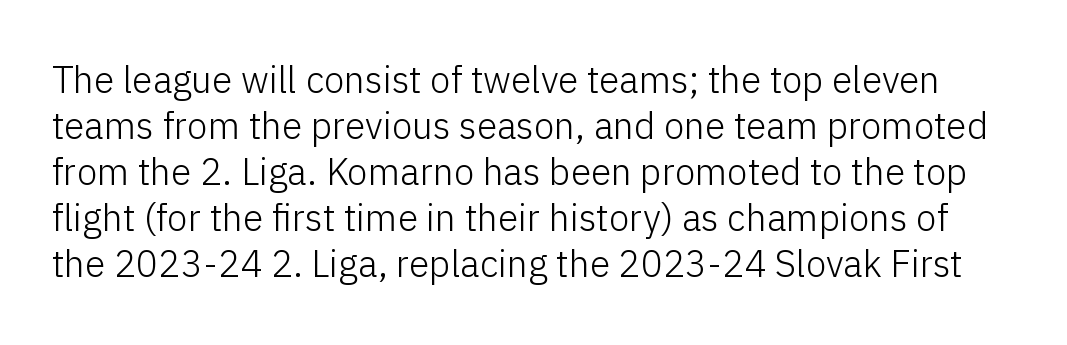
{"serif": "no", "italic": "no", "bold": "no", "weight": "light", "width": "normal", "stroke_contrast": "low", "x_height": "medium", "monospaced": "no", "underline": "no", "line_spacing_ratio": 1.24, "letter_spacing": "normal", "letter_spacing_em": 0.0, "glyph_px": 37}
